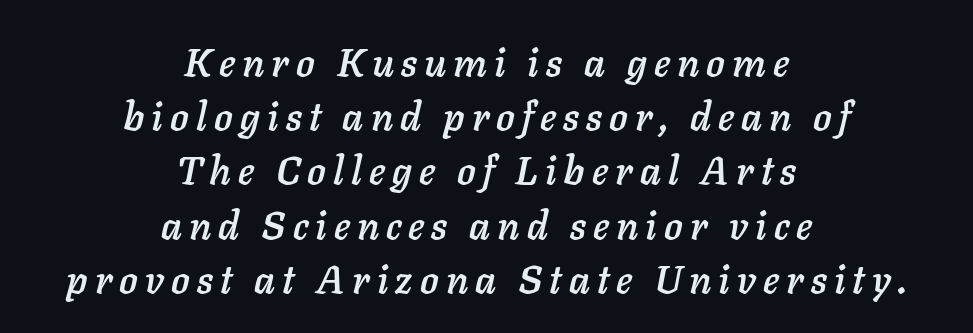
Q: Is the text italic (slanted)? A: Yes, it leans right by about 11 degrees.
Q: Is the text underlined? A: No.
Q: How is the paragraph aligned? A: Centered.
Q: Is the spacing between lines tight, normal or loose? A: Normal.
Q: Width (condensed, normal, or wide)? A: Normal.
Q: Stroke contrast? A: Low.
Q: x-height? A: Medium.
Q: Monospaced? A: No.
